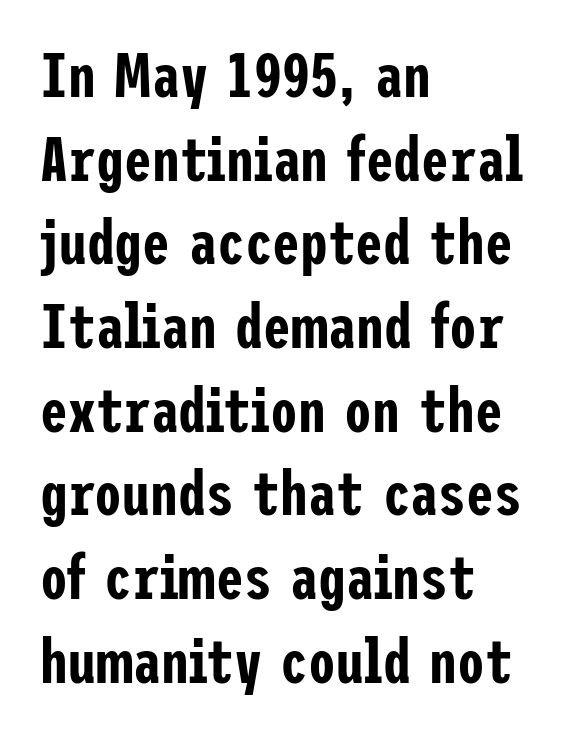
Q: Is the text italic (slanted)? A: No, it is upright.
Q: Is the typeface a serif or a sans-serif typeface? A: Sans-serif.
Q: Is the text underlined? A: No.
Q: How is the paragraph aligned? A: Left-aligned.
Q: Is the spacing between letters normal or unusually wide? A: Normal.
Q: Is the spacing between lines tight, normal or loose? A: Normal.
Q: Width (condensed, normal, or wide)? A: Condensed.
Q: Stroke contrast? A: Low.
Q: x-height? A: Medium.
